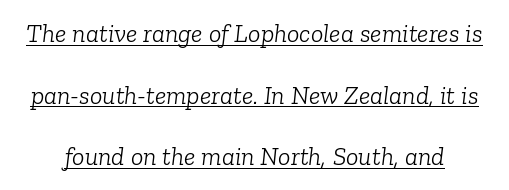
The image shows 26 px text type, italic (leaning right); set loose line spacing (2.37x), normal letter spacing, underlined.
